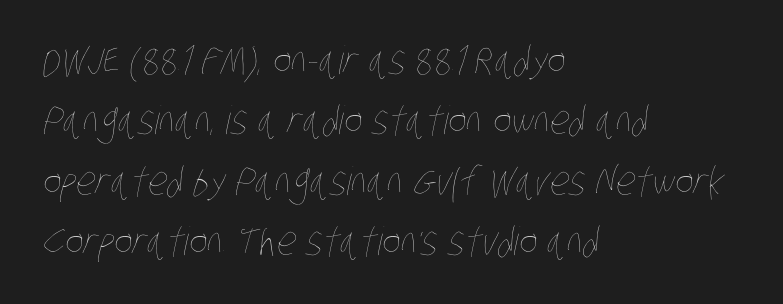
The image shows 39 px thin, condensed type; set left-aligned, normal line spacing (1.55x), normal letter spacing, not underlined; low stroke contrast and a large x-height.
